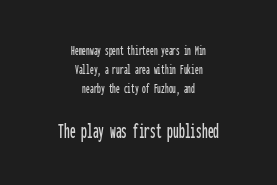
Q: Is the text italic (slanted)? A: No, it is upright.
Q: Is the text underlined? A: No.
Q: How is the paragraph aligned? A: Centered.
Q: Is the spacing between letters normal or unusually wide? A: Normal.
Q: Is the spacing between lines tight, normal or loose? A: Normal.
Q: Which block of text is set in a larger size, the first (top) or the second (bottom)? A: The second (bottom) one.
